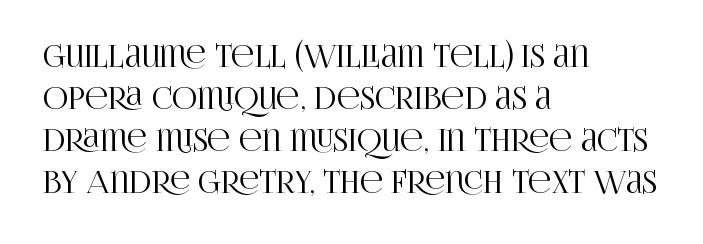
The image shows 31 px condensed serif type, upright; set left-aligned, normal line spacing (1.35x), normal letter spacing, not underlined; high stroke contrast and a large x-height.
